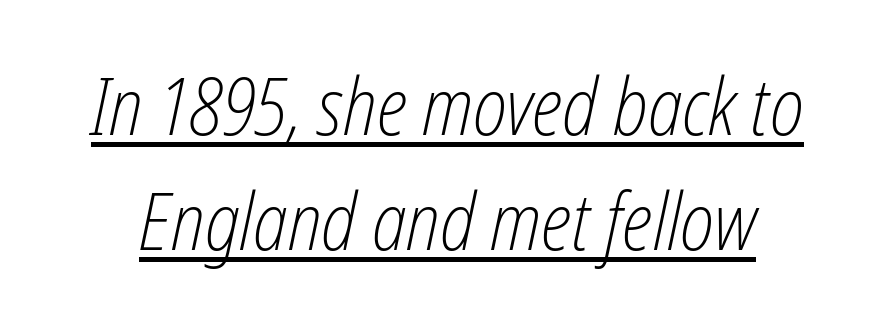
{"italic": "yes", "lean": "right", "slant_degrees": 12, "bold": "no", "weight": "light", "width": "condensed", "stroke_contrast": "low", "x_height": "medium", "monospaced": "no", "underline": "yes", "line_spacing": "normal", "line_spacing_ratio": 1.46, "letter_spacing": "normal", "letter_spacing_em": 0.0, "glyph_px": 79}
